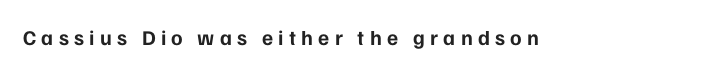
{"italic": "no", "bold": "yes", "underline": "no", "letter_spacing": "wide", "letter_spacing_em": 0.25, "glyph_px": 21}
